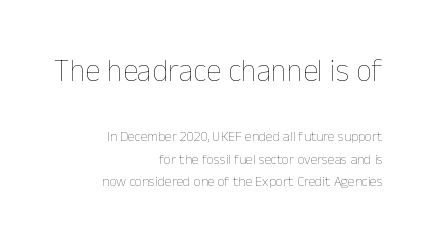
{"italic": "no", "bold": "no", "weight": "thin", "width": "normal", "stroke_contrast": "low", "x_height": "medium", "monospaced": "no", "underline": "no", "align": "right", "line_spacing": "normal", "line_spacing_ratio": 1.62, "letter_spacing": "normal", "letter_spacing_em": 0.0, "larger_block": "first", "size_ratio": 2.21, "glyph_px": 31}
